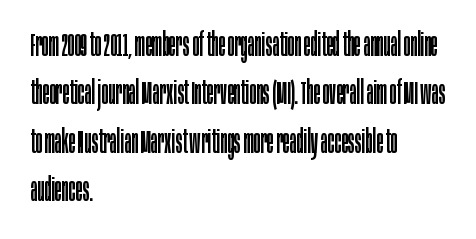
Between one letter and the next there's only the usual sliver of space. Beneath every word, the page is bare. Normally led — the rows are evenly, conventionally spaced. Posture: upright roman.
